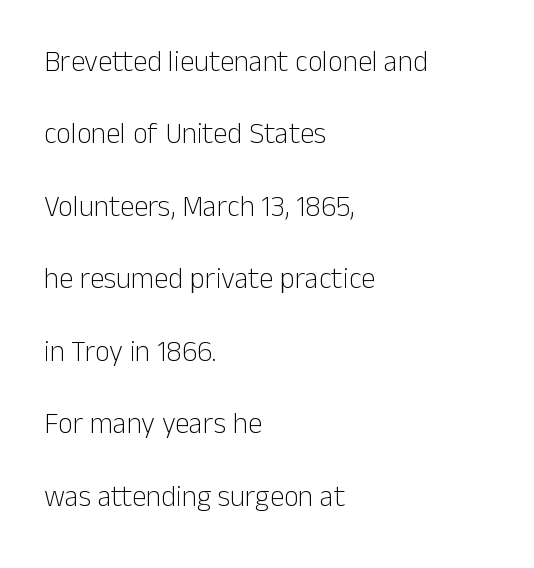
The image shows 29 px light sans-serif type, upright; set left-aligned, loose line spacing (2.5x), normal letter spacing, not underlined; low stroke contrast and a medium x-height.
